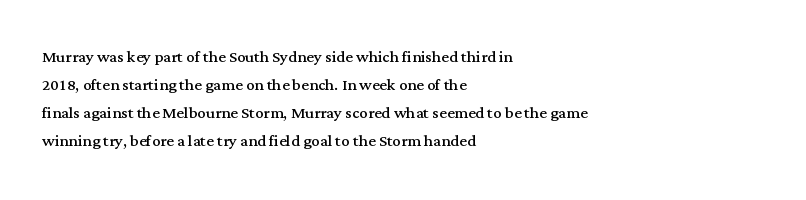
The image shows 21 px text type, upright; set left-aligned, normal line spacing (1.34x), normal letter spacing, not underlined.
